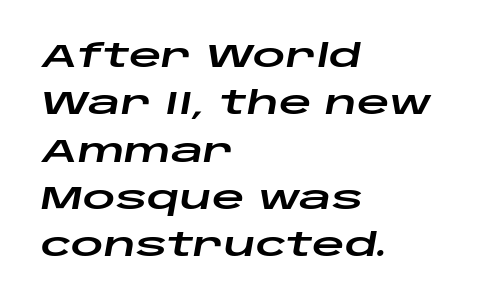
{"italic": "yes", "lean": "right", "slant_degrees": 10, "width": "wide", "stroke_contrast": "low", "x_height": "large", "monospaced": "no", "underline": "no", "align": "left", "line_spacing": "normal", "line_spacing_ratio": 1.48, "letter_spacing": "normal", "letter_spacing_em": 0.0, "glyph_px": 32}
